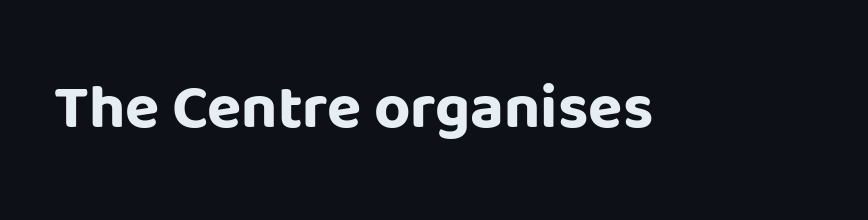
Q: Is the text bold? A: Yes.
Q: Is the text italic (slanted)? A: No, it is upright.
Q: Is the typeface a serif or a sans-serif typeface? A: Sans-serif.
Q: Is the text underlined? A: No.
Q: Is the spacing between letters normal or unusually wide? A: Normal.
Q: Width (condensed, normal, or wide)? A: Normal.
Q: Stroke contrast? A: Low.
Q: x-height? A: Large.
Q: Monospaced? A: No.
